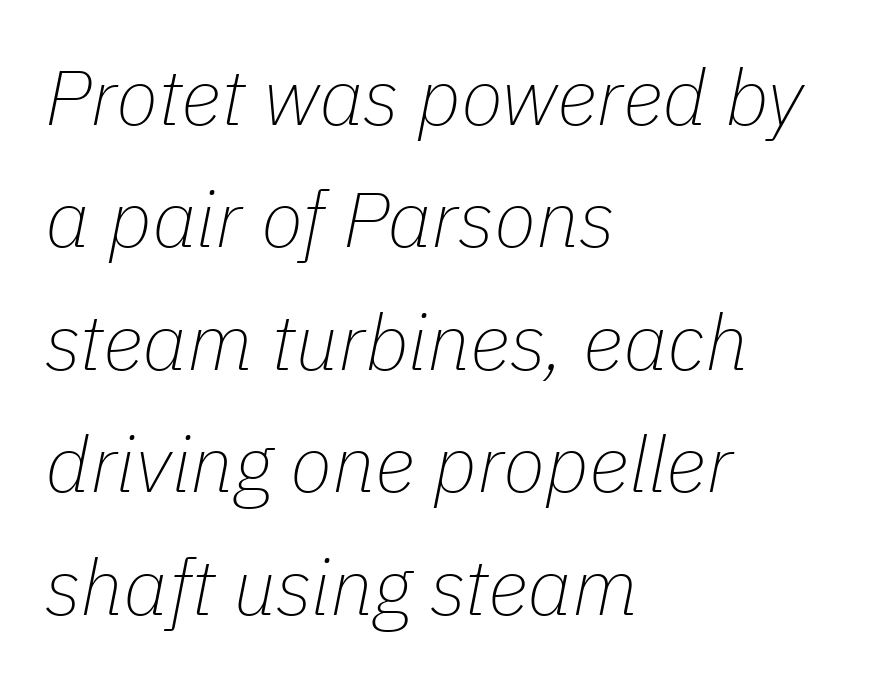
Q: Is the text bold? A: No.
Q: Is the text italic (slanted)? A: Yes, it leans right by about 11 degrees.
Q: Is the text underlined? A: No.
Q: How is the paragraph aligned? A: Left-aligned.
Q: Is the spacing between letters normal or unusually wide? A: Normal.
Q: Is the spacing between lines tight, normal or loose? A: Normal.
Q: Width (condensed, normal, or wide)? A: Normal.
Q: Stroke contrast? A: Low.
Q: x-height? A: Medium.
Q: Monospaced? A: No.
